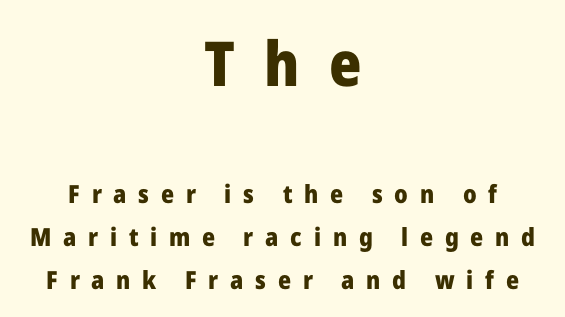
{"serif": "no", "italic": "no", "bold": "yes", "weight": "heavy", "width": "normal", "stroke_contrast": "low", "x_height": "medium", "monospaced": "no", "underline": "no", "align": "center", "line_spacing_ratio": 1.73, "letter_spacing": "wide", "letter_spacing_em": 0.47, "larger_block": "first", "size_ratio": 2.48, "glyph_px": 62}
